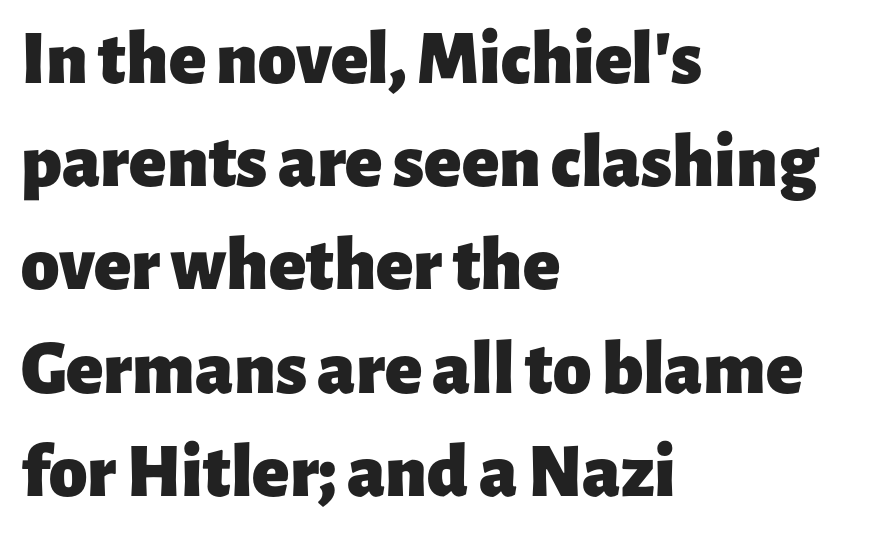
The ragged edge is on the right, which tells us the setting is flush left. The space between consecutive lines is moderate. The letters stand straight up with perfectly vertical stems. The face used here is rendered with its standard letterfit. A clean baseline with only descenders dipping below it. Nothing sits at the stroke ends, so this counts as sans-serif.
